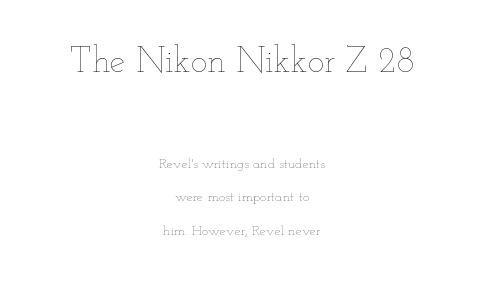
{"italic": "no", "bold": "no", "weight": "thin", "width": "wide", "stroke_contrast": "low", "x_height": "small", "monospaced": "no", "underline": "no", "align": "center", "line_spacing": "loose", "line_spacing_ratio": 2.39, "letter_spacing": "normal", "letter_spacing_em": 0.0, "larger_block": "first", "size_ratio": 2.5, "glyph_px": 35}
